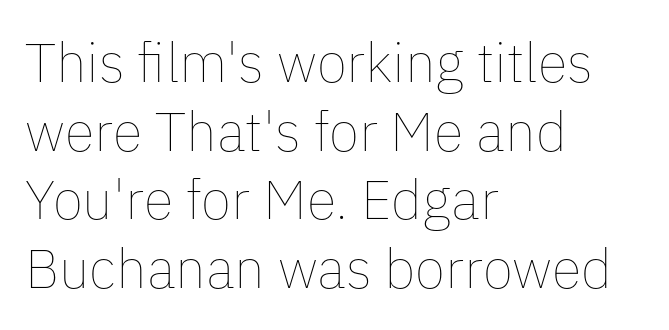
The image shows 55 px thin type, upright; set left-aligned, normal line spacing (1.25x), normal letter spacing, not underlined; low stroke contrast and a medium x-height.
